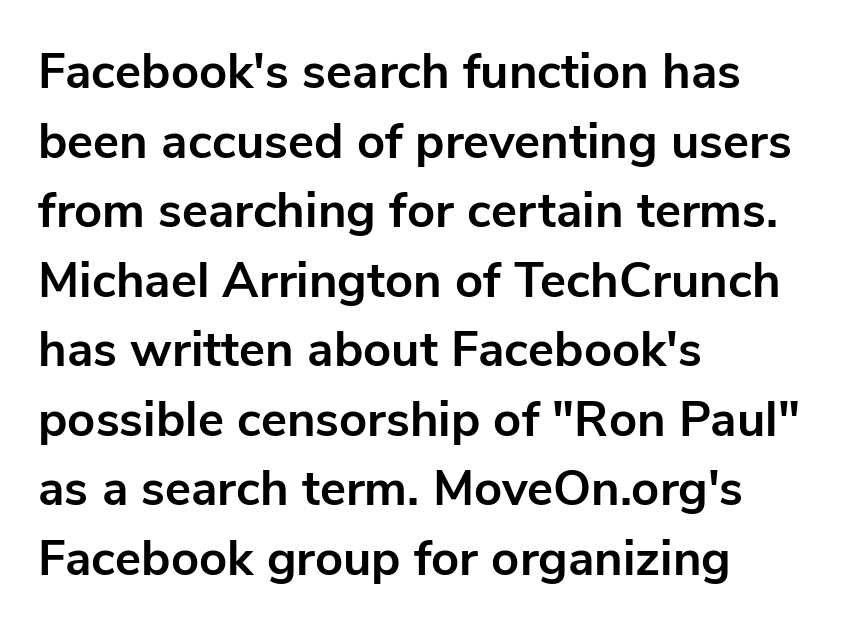
How would I describe the line gaps? Plain and ordinary. This sample uses an upright cut, with every glyph sitting square on the baseline. These lines are rendered in a variable-pitch font. One-word summary of the alignment: left.
